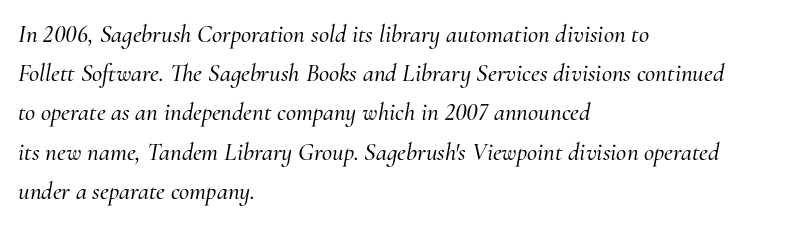
The image shows 25 px text type, italic (leaning right); set left-aligned, normal line spacing (1.57x), normal letter spacing, not underlined.
